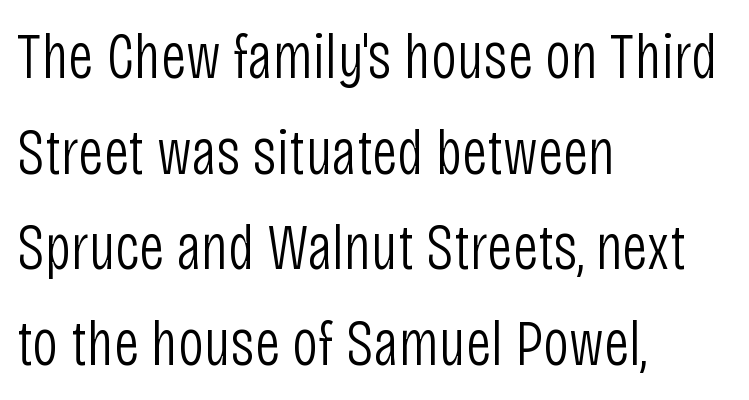
{"serif": "no", "italic": "no", "bold": "no", "weight": "light", "width": "condensed", "stroke_contrast": "low", "x_height": "large", "monospaced": "no", "underline": "no", "align": "left", "line_spacing": "normal", "line_spacing_ratio": 1.47, "letter_spacing": "normal", "letter_spacing_em": 0.0, "glyph_px": 65}
